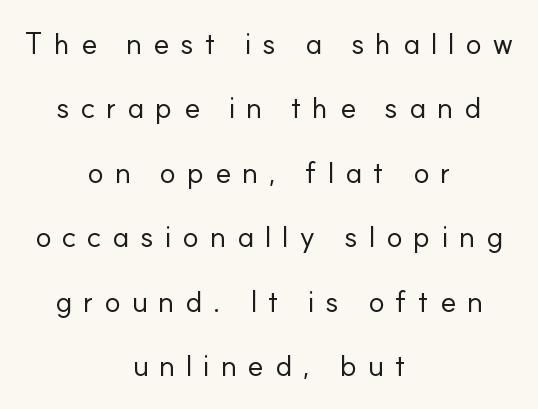
Looks like regular typesetting: each glyph gets only the width it needs. Unlike a traditional serif, this face leaves its strokes unadorned. Plain, unruled lines of type. How would I describe the line gaps? Wide and relaxed. Tall strokes in this sample are plumb rather than angled. The cut favours lightness, reaching ordinary text weight at its darkest.
